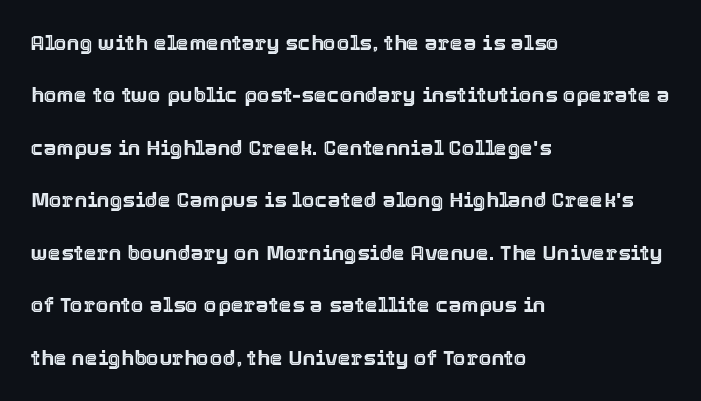
Students, observe: this is what heavily led, spacious text looks like. Here the glyphs are tracked normally, forming tight word shapes. Any mark beneath the type? The region is blank. Is the block centered? No — it sits flush against the left margin.
